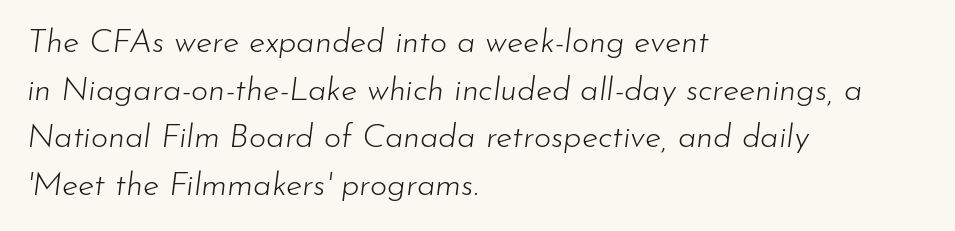
{"italic": "yes", "lean": "right", "slant_degrees": 7, "bold": "no", "weight": "light", "width": "normal", "stroke_contrast": "low", "x_height": "small", "monospaced": "no", "underline": "no", "align": "left", "line_spacing": "normal", "line_spacing_ratio": 1.44, "letter_spacing": "normal", "letter_spacing_em": 0.0, "glyph_px": 33}
